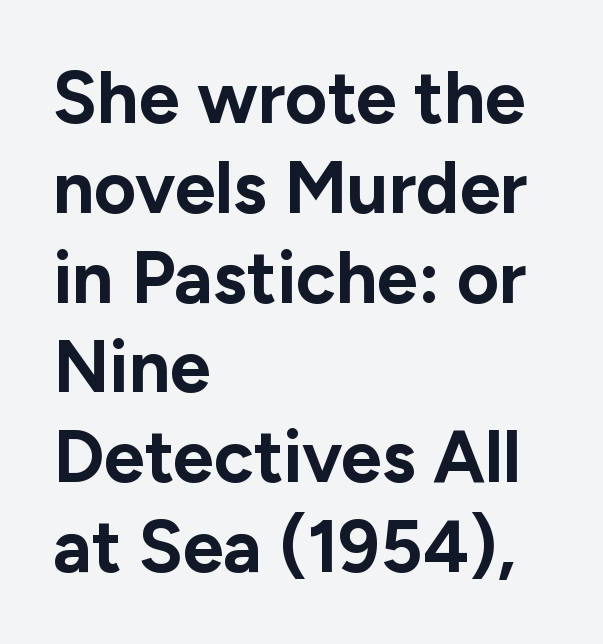
{"serif": "no", "italic": "no", "bold": "yes", "weight": "bold", "width": "normal", "stroke_contrast": "low", "x_height": "medium", "monospaced": "no", "underline": "no", "align": "left", "line_spacing_ratio": 1.23, "letter_spacing": "normal", "letter_spacing_em": 0.0, "glyph_px": 73}
